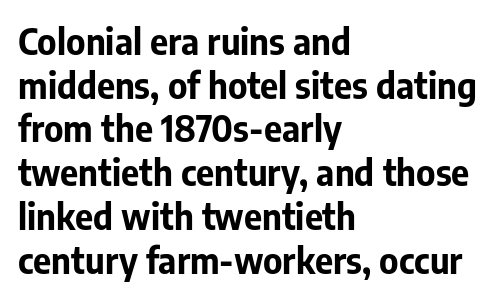
Q: Is the text bold? A: Yes.
Q: Is the text italic (slanted)? A: No, it is upright.
Q: Is the typeface a serif or a sans-serif typeface? A: Sans-serif.
Q: Is the text underlined? A: No.
Q: How is the paragraph aligned? A: Left-aligned.
Q: Is the spacing between letters normal or unusually wide? A: Normal.
Q: Is the spacing between lines tight, normal or loose? A: Normal.
Q: Width (condensed, normal, or wide)? A: Normal.
Q: Stroke contrast? A: Low.
Q: x-height? A: Medium.
Q: Monospaced? A: No.
